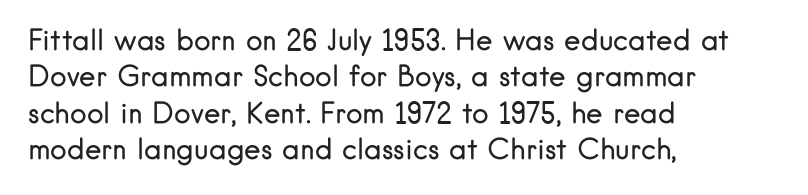
Tracking value appears to be zero — textbook default spacing. Spacing verdict: proportional, widths tailored to each character. Which margin do the lines hug? The left one — the right edge is uneven. The font sits on the lighter half of the weight spectrum, regular included. Do the letters lean? They stand straight.
